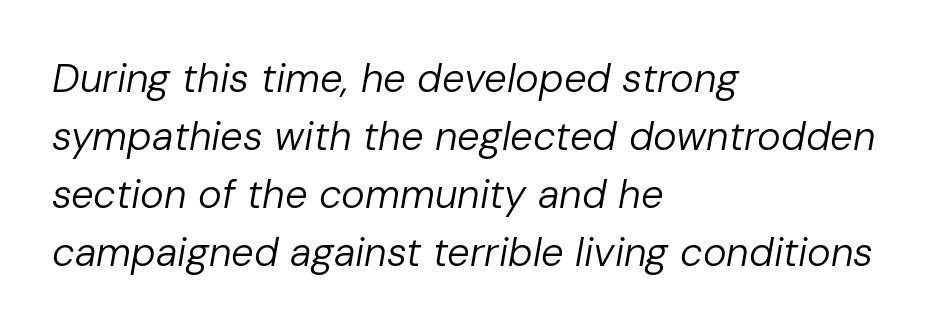
There's an unmistakable incline to the writing here. The paragraph shown leans on its left margin. Think of a printed novel: that variable character pitch is what you see here. The font is comparable to plain body text, perhaps lighter. A normal amount of white space separates one row of letters from the next.
